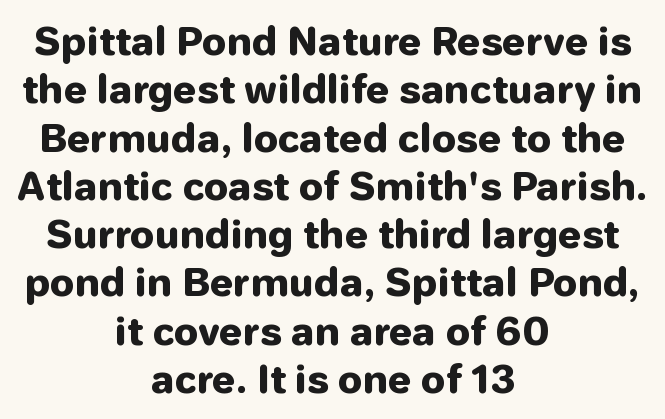
{"serif": "no", "italic": "no", "bold": "yes", "weight": "heavy", "width": "normal", "stroke_contrast": "low", "x_height": "medium", "monospaced": "no", "underline": "no", "align": "center", "line_spacing": "normal", "line_spacing_ratio": 1.27, "letter_spacing": "normal", "letter_spacing_em": 0.0, "glyph_px": 38}
